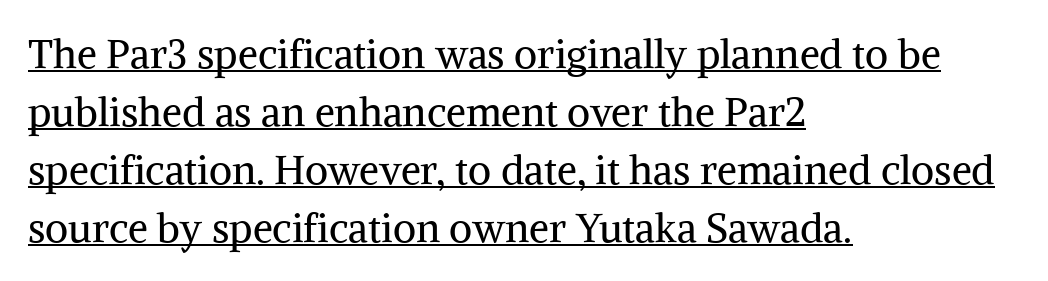
The image shows 40 px regular-weight serif type, upright; set left-aligned, normal line spacing (1.45x), normal letter spacing, underlined; medium stroke contrast and a medium x-height.
